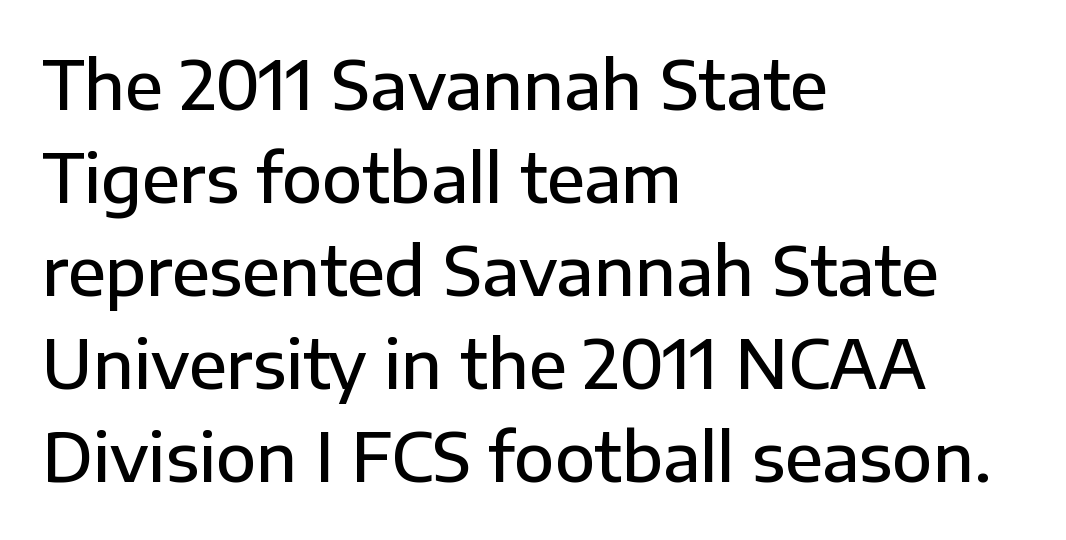
{"serif": "no", "italic": "no", "bold": "semi", "weight": "semibold", "width": "normal", "stroke_contrast": "low", "x_height": "medium", "monospaced": "no", "underline": "no", "align": "left", "line_spacing": "normal", "line_spacing_ratio": 1.41, "letter_spacing": "normal", "letter_spacing_em": 0.0, "glyph_px": 66}
